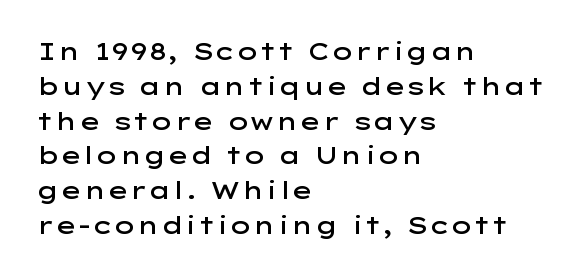
The image shows 24 px text type, upright; set left-aligned, normal line spacing (1.45x), normal letter spacing, not underlined.
